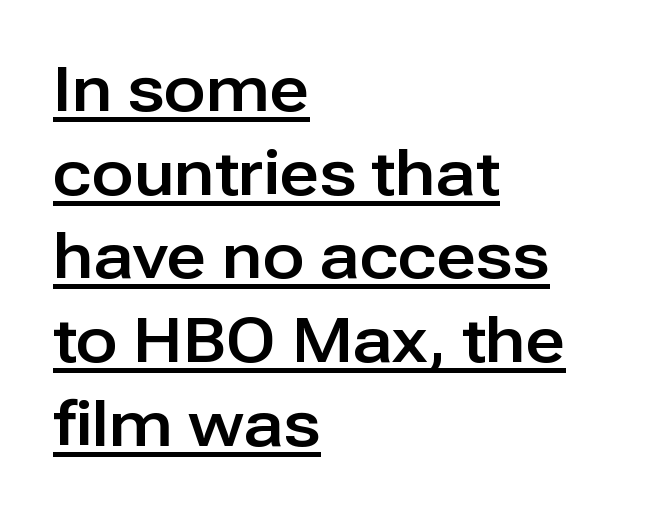
Q: Is the text italic (slanted)? A: No, it is upright.
Q: Is the typeface a serif or a sans-serif typeface? A: Sans-serif.
Q: Is the text underlined? A: Yes.
Q: How is the paragraph aligned? A: Left-aligned.
Q: Is the spacing between letters normal or unusually wide? A: Normal.
Q: Is the spacing between lines tight, normal or loose? A: Normal.
Q: Width (condensed, normal, or wide)? A: Normal.
Q: Stroke contrast? A: Low.
Q: x-height? A: Medium.
Q: Monospaced? A: No.
